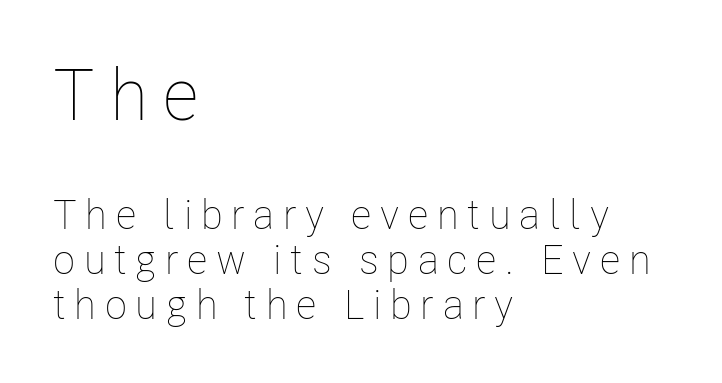
Q: Is the text bold? A: No.
Q: Is the text italic (slanted)? A: No, it is upright.
Q: Is the text underlined? A: No.
Q: How is the paragraph aligned? A: Left-aligned.
Q: Is the spacing between letters normal or unusually wide? A: Unusually wide.
Q: Is the spacing between lines tight, normal or loose? A: Tight.
Q: Which block of text is set in a larger size, the first (top) or the second (bottom)? A: The first (top) one.
Q: Width (condensed, normal, or wide)? A: Condensed.
Q: Stroke contrast? A: Low.
Q: x-height? A: Medium.
Q: Monospaced? A: No.
